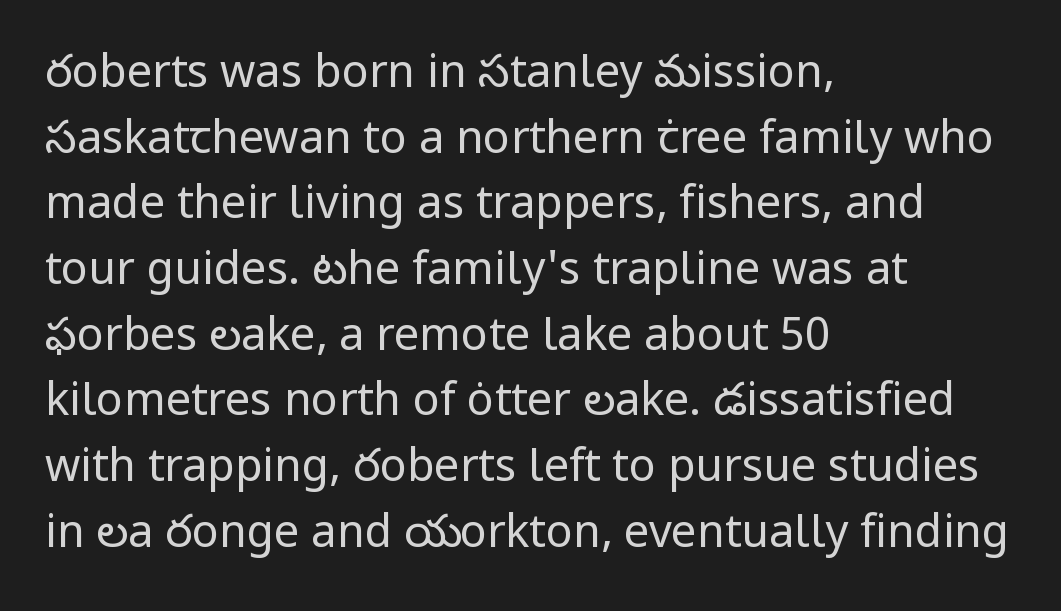
The image shows 45 px regular-weight sans-serif type, upright; set left-aligned, normal line spacing (1.46x), normal letter spacing, not underlined; low stroke contrast and a medium x-height.
